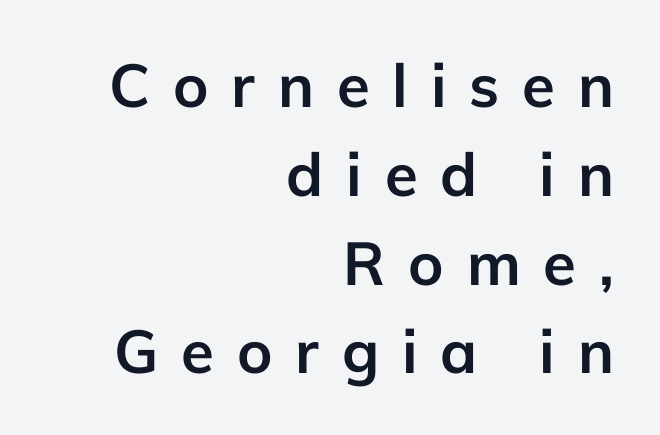
{"serif": "no", "italic": "no", "bold": "yes", "weight": "semibold", "width": "normal", "stroke_contrast": "low", "x_height": "medium", "monospaced": "no", "underline": "no", "align": "right", "line_spacing": "normal", "line_spacing_ratio": 1.48, "letter_spacing": "wide", "letter_spacing_em": 0.38, "glyph_px": 60}
